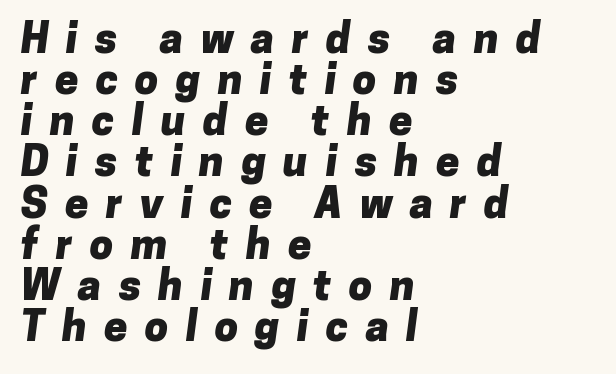
{"serif": "no", "bold": "yes", "weight": "heavy", "width": "normal", "stroke_contrast": "low", "x_height": "medium", "monospaced": "no", "underline": "no", "align": "left", "line_spacing": "tight", "line_spacing_ratio": 0.98, "letter_spacing": "wide", "letter_spacing_em": 0.41, "glyph_px": 42}
